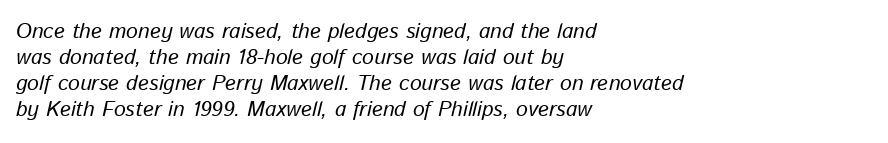
The image shows 21 px text type, italic (leaning right); set left-aligned, line spacing 1.24x, normal letter spacing, not underlined.
